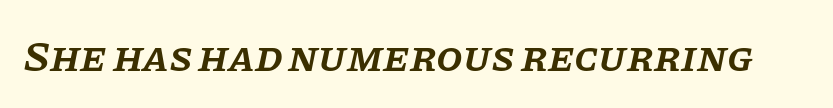
Descenders hang freely into open space. The face used here is proportionally spaced, like ordinary book or web type. Would a proofreader flag this as italicized? Yes. The font family rendered here belongs to the serif group. Weight: semibold (demi). Short note: letters normally spaced.
